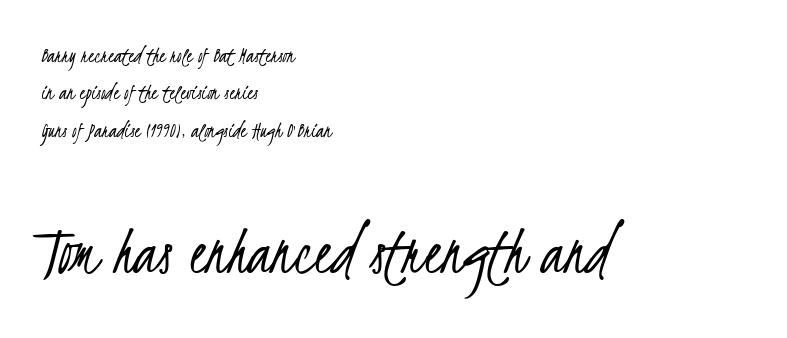
Q: Is the text bold? A: No.
Q: Is the typeface a serif or a sans-serif typeface? A: Sans-serif.
Q: Is the text underlined? A: No.
Q: How is the paragraph aligned? A: Left-aligned.
Q: Is the spacing between letters normal or unusually wide? A: Normal.
Q: Is the spacing between lines tight, normal or loose? A: Normal.
Q: Which block of text is set in a larger size, the first (top) or the second (bottom)? A: The second (bottom) one.
Q: Width (condensed, normal, or wide)? A: Condensed.
Q: Stroke contrast? A: Low.
Q: x-height? A: Small.
Q: Monospaced? A: No.
